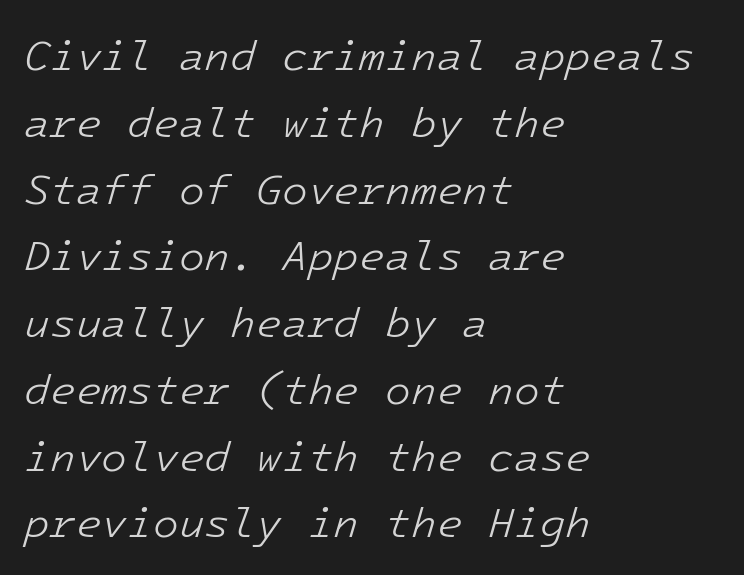
The image shows 42 px light type, italic (leaning right), monospaced; set left-aligned, normal line spacing (1.59x), normal letter spacing, not underlined; low stroke contrast and a medium x-height.
